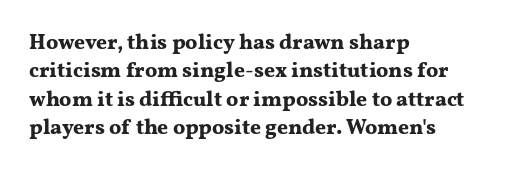
The image shows 21 px bold type, upright; set left-aligned, normal line spacing (1.35x), normal letter spacing, not underlined.
